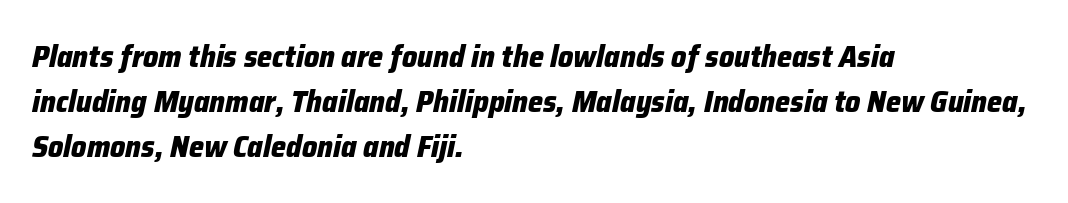
The image shows 30 px heavy type, italic (leaning right); set left-aligned, normal line spacing (1.5x), normal letter spacing, not underlined; low stroke contrast and a medium x-height.
